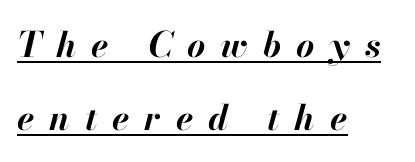
{"italic": "yes", "lean": "right", "slant_degrees": 13, "bold": "yes", "weight": "bold", "width": "normal", "stroke_contrast": "high", "x_height": "small", "monospaced": "no", "underline": "yes", "align": "left", "line_spacing": "loose", "line_spacing_ratio": 2.1, "letter_spacing": "wide", "letter_spacing_em": 0.43, "glyph_px": 35}
